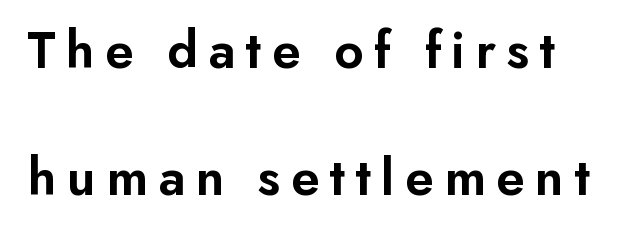
The image shows 55 px semibold sans-serif type, upright; set loose line spacing (2.31x), not underlined; low stroke contrast and a small x-height.
